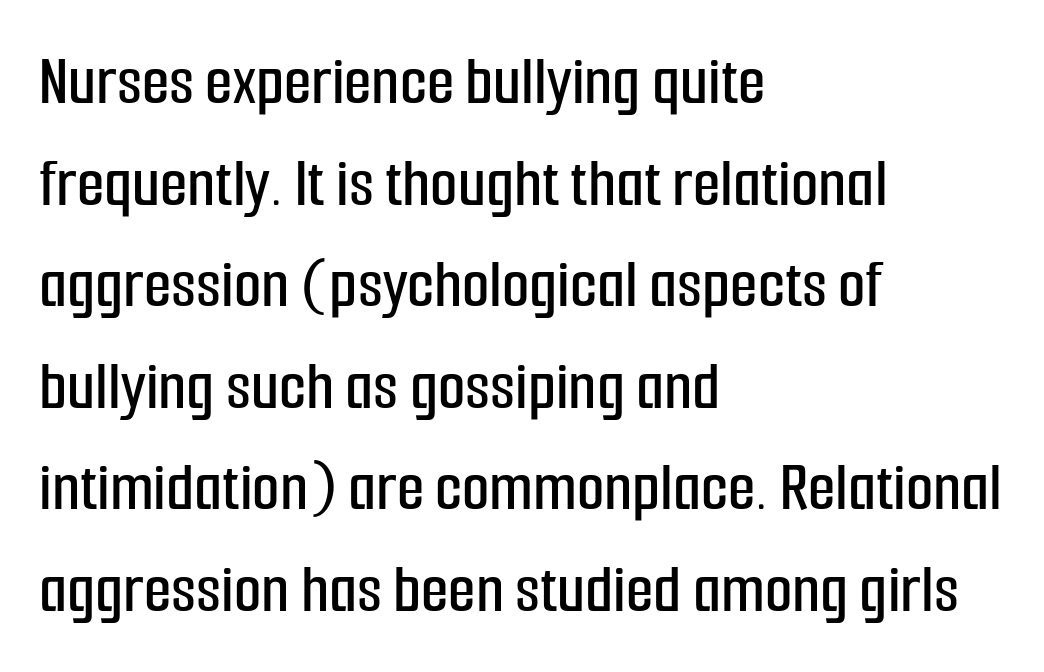
{"serif": "no", "italic": "no", "width": "condensed", "stroke_contrast": "low", "x_height": "medium", "monospaced": "no", "underline": "no", "align": "left", "line_spacing": "normal", "line_spacing_ratio": 1.43, "letter_spacing": "normal", "letter_spacing_em": 0.0, "glyph_px": 71}
